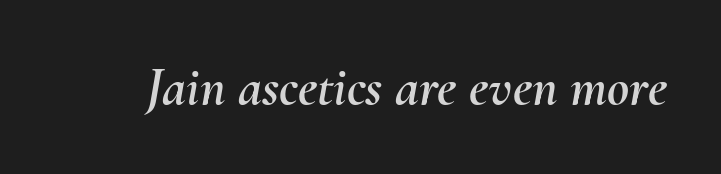
{"italic": "yes", "lean": "right", "slant_degrees": 10, "width": "normal", "stroke_contrast": "medium", "x_height": "small", "monospaced": "no", "underline": "no", "letter_spacing": "normal", "letter_spacing_em": 0.0, "glyph_px": 54}
